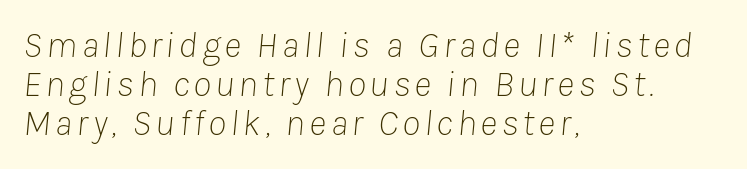
The image shows 37 px thin type, italic (leaning right); set left-aligned, tight line spacing (1.06x), not underlined; low stroke contrast and a medium x-height.
